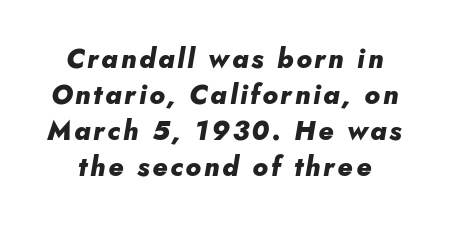
The image shows 27 px bold type, italic (leaning right); set normal line spacing (1.33x), not underlined.
